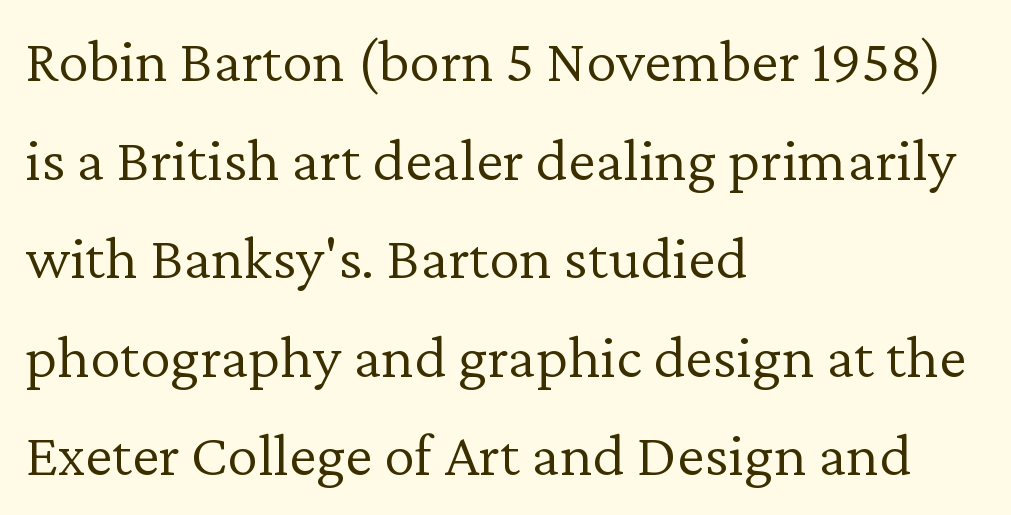
When letters stand straight like this, we call the style roman or upright. This is serif lettering, the kind often seen in printed books. A quiet, ordinary-to-light weight characterises the typeface. Unmarked baselines from the first word to the last. Each letter keeps its own natural width here, so spacing adapts to shape.
